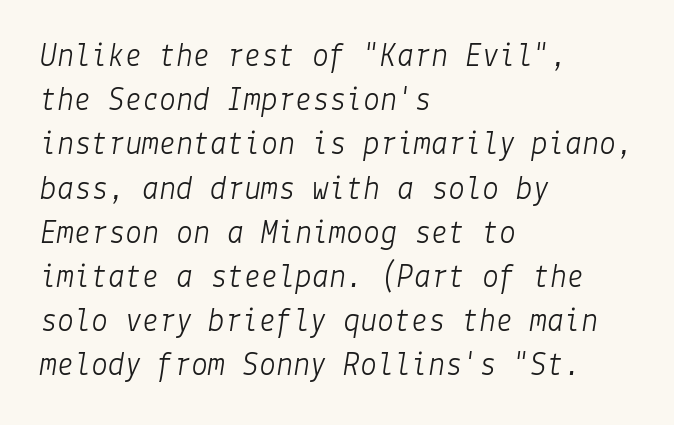
The image shows 34 px light type, italic (leaning right); set left-aligned, normal line spacing (1.3x), normal letter spacing, not underlined; low stroke contrast and a medium x-height.
